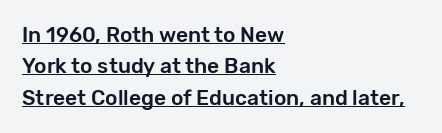
Q: Is the text italic (slanted)? A: No, it is upright.
Q: Is the text underlined? A: Yes.
Q: How is the paragraph aligned? A: Left-aligned.
Q: Is the spacing between letters normal or unusually wide? A: Normal.
Q: Is the spacing between lines tight, normal or loose? A: Normal.
